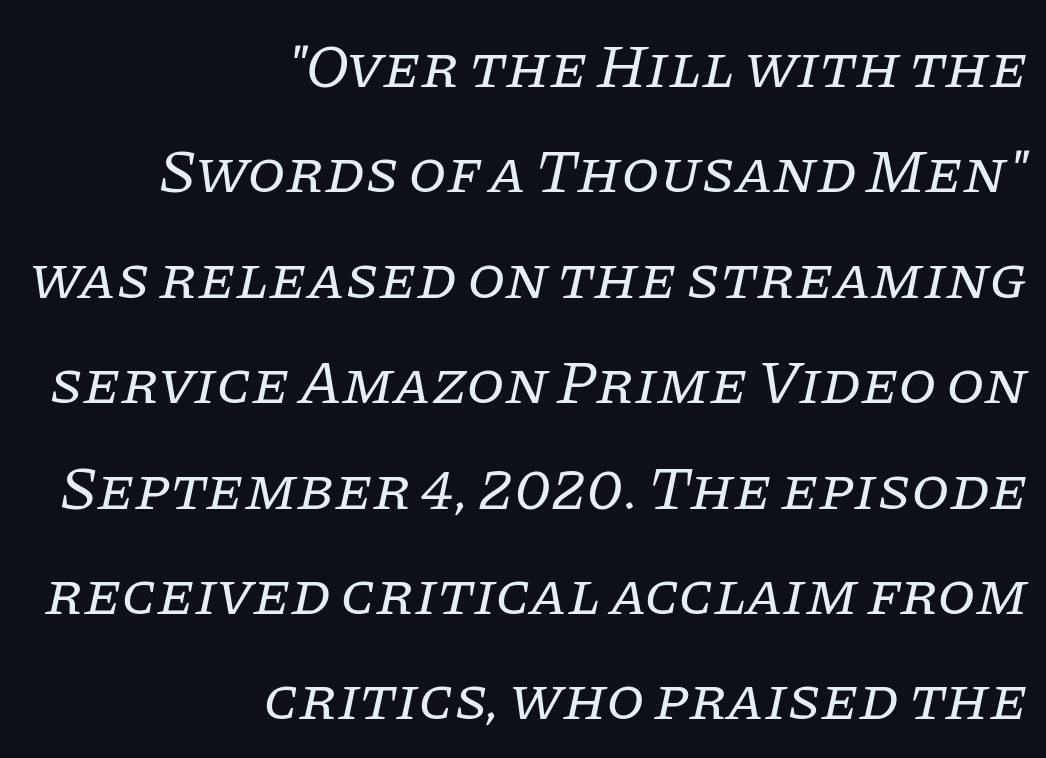
The image shows 62 px regular-weight serif type, italic (leaning right); set right-aligned, normal line spacing (1.7x), normal letter spacing, not underlined; low stroke contrast and a large x-height.
